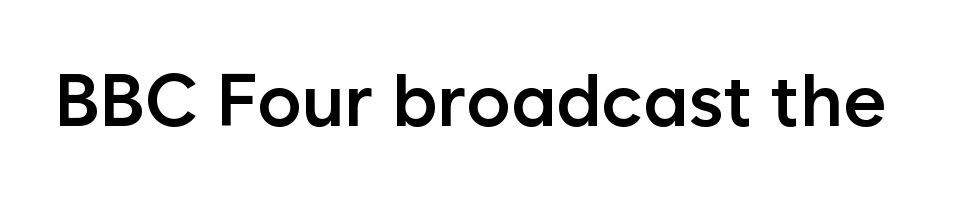
This rendering features lettering with no underline. The typography opts for an upright posture over an oblique one. Honestly, the letter spacing is just normal — you wouldn't notice it. A typesetter would call this proportional, since set widths differ per character. A fair bit of extra ink — the face is semibold, not bold.
